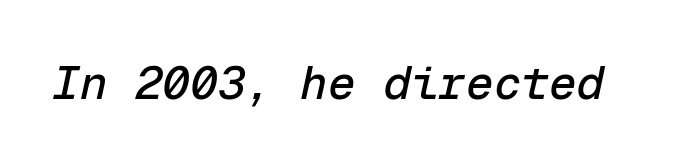
The image shows 46 px text type, italic (leaning right), monospaced; set normal letter spacing, not underlined; low stroke contrast and a medium x-height.
